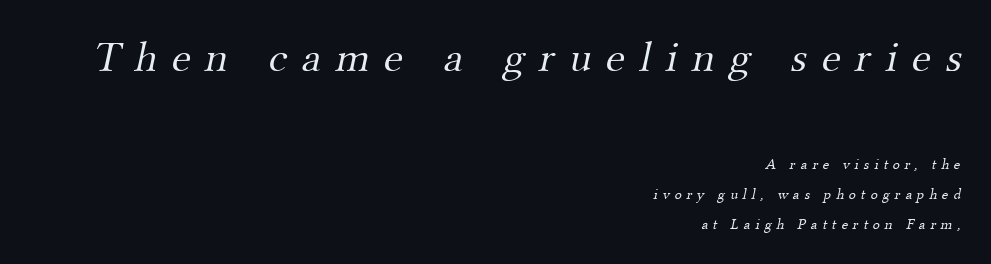
This block would shrink considerably if given ordinary leading; it's expanded now. A typesetter would call this proportional, since set widths differ per character. The emphasis by scale lands on block number one, above. Serif or sans? Serif — the stroke terminals have little feet.
